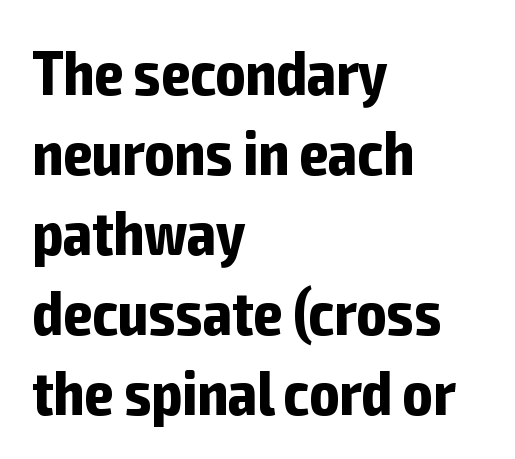
Q: Is the text bold? A: Yes.
Q: Is the text italic (slanted)? A: No, it is upright.
Q: Is the typeface a serif or a sans-serif typeface? A: Sans-serif.
Q: Is the text underlined? A: No.
Q: How is the paragraph aligned? A: Left-aligned.
Q: Is the spacing between letters normal or unusually wide? A: Normal.
Q: Is the spacing between lines tight, normal or loose? A: Normal.
Q: Width (condensed, normal, or wide)? A: Condensed.
Q: Stroke contrast? A: Low.
Q: x-height? A: Medium.
Q: Monospaced? A: No.
